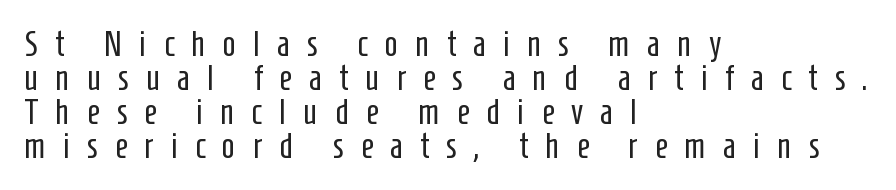
{"serif": "no", "italic": "no", "bold": "no", "weight": "regular", "width": "condensed", "stroke_contrast": "low", "x_height": "medium", "monospaced": "no", "underline": "no", "align": "left", "line_spacing": "tight", "line_spacing_ratio": 0.97, "letter_spacing": "wide", "letter_spacing_em": 0.49, "glyph_px": 35}
